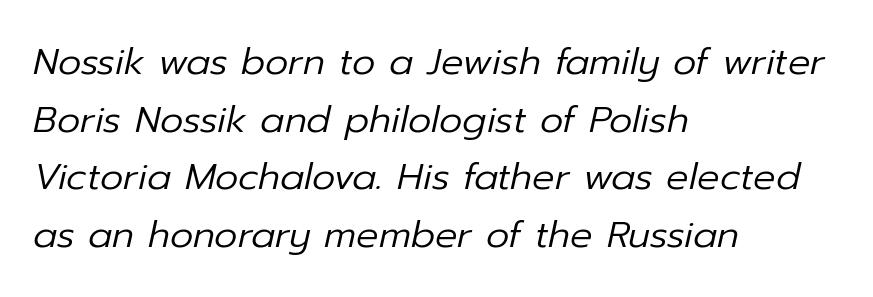
Q: Is the text bold? A: No.
Q: Is the text italic (slanted)? A: Yes, it leans right by about 12 degrees.
Q: Is the text underlined? A: No.
Q: How is the paragraph aligned? A: Left-aligned.
Q: Is the spacing between letters normal or unusually wide? A: Normal.
Q: Is the spacing between lines tight, normal or loose? A: Normal.
Q: Width (condensed, normal, or wide)? A: Normal.
Q: Stroke contrast? A: Low.
Q: x-height? A: Medium.
Q: Monospaced? A: No.
